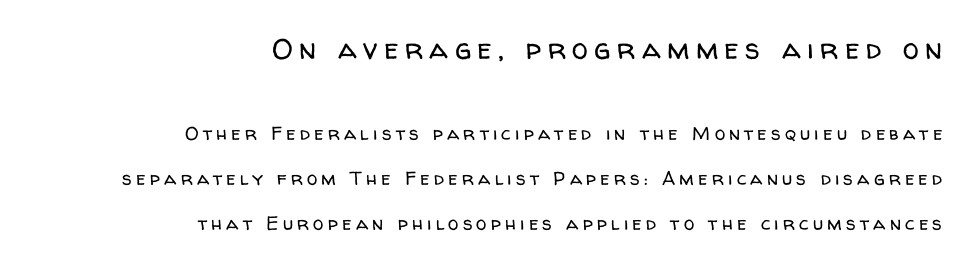
The image shows 29 px regular-weight sans-serif type, upright; set right-aligned, loose line spacing (2.37x), unusually wide letter spacing (+0.22 em), not underlined; the first (top) block is 1.53x larger; low stroke contrast and a medium x-height.
